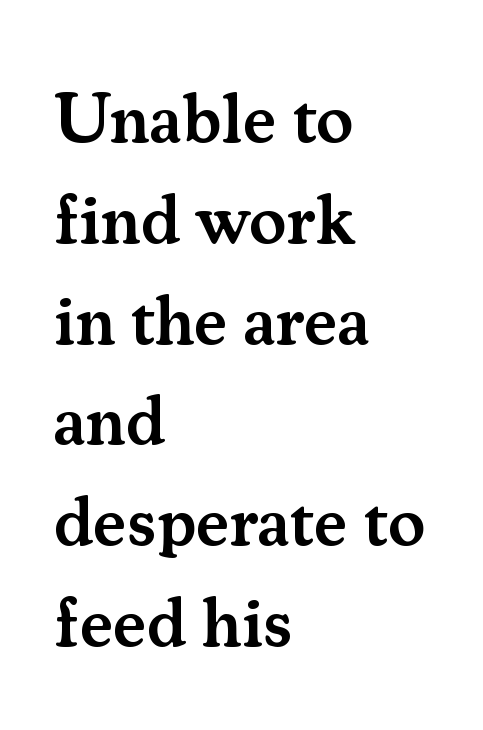
{"serif": "yes", "italic": "no", "bold": "semi", "weight": "semibold", "width": "normal", "stroke_contrast": "medium", "x_height": "small", "monospaced": "no", "underline": "no", "align": "left", "line_spacing": "normal", "line_spacing_ratio": 1.44, "letter_spacing": "normal", "letter_spacing_em": 0.0, "glyph_px": 70}
